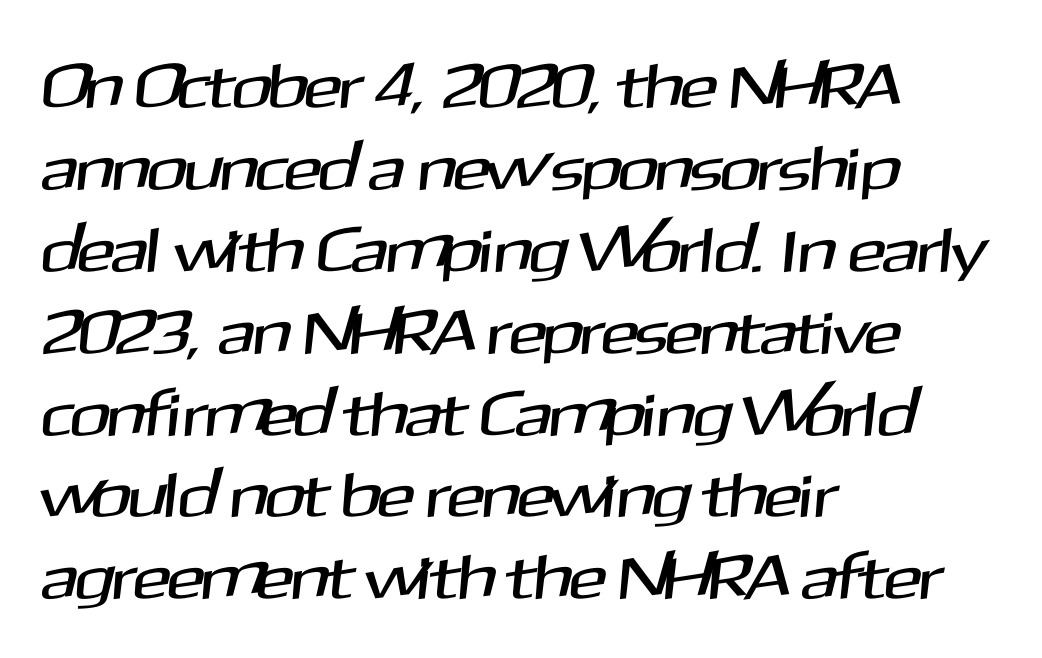
The letters advance in unequal steps, a hallmark of proportional type. A typesetter would label this face a sans. Baseline-to-baseline distance is the conventional proportion of letter height. The words here are not underlined. Visually the block forms a straight wall on the left and a jagged coastline on the right. Is the letter spacing exaggerated? No — it looks like the ordinary default.
